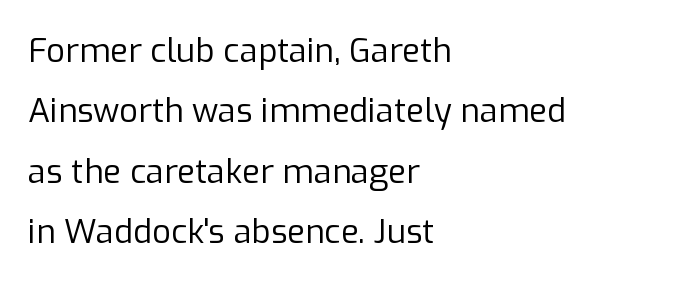
{"serif": "no", "italic": "no", "bold": "no", "weight": "regular", "width": "normal", "stroke_contrast": "low", "x_height": "medium", "monospaced": "no", "underline": "no", "align": "left", "line_spacing_ratio": 1.83, "letter_spacing": "normal", "letter_spacing_em": 0.0, "glyph_px": 33}
